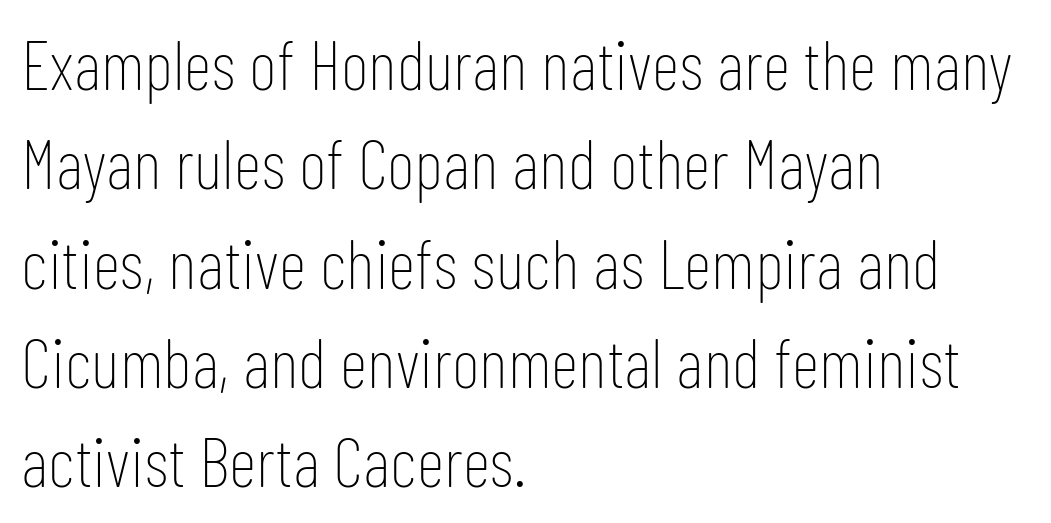
Q: Is the text bold? A: No.
Q: Is the text italic (slanted)? A: No, it is upright.
Q: Is the typeface a serif or a sans-serif typeface? A: Sans-serif.
Q: Is the text underlined? A: No.
Q: How is the paragraph aligned? A: Left-aligned.
Q: Is the spacing between letters normal or unusually wide? A: Normal.
Q: Is the spacing between lines tight, normal or loose? A: Normal.
Q: Width (condensed, normal, or wide)? A: Condensed.
Q: Stroke contrast? A: Low.
Q: x-height? A: Medium.
Q: Monospaced? A: No.
